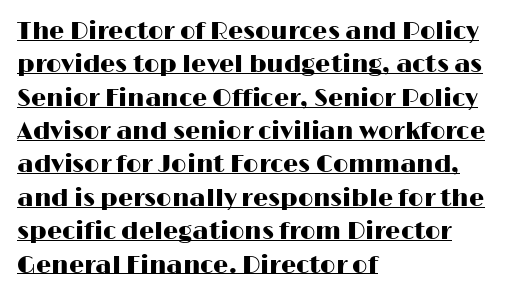
{"italic": "no", "underline": "yes", "align": "left", "line_spacing": "normal", "line_spacing_ratio": 1.39, "letter_spacing": "normal", "letter_spacing_em": 0.0, "glyph_px": 24}
